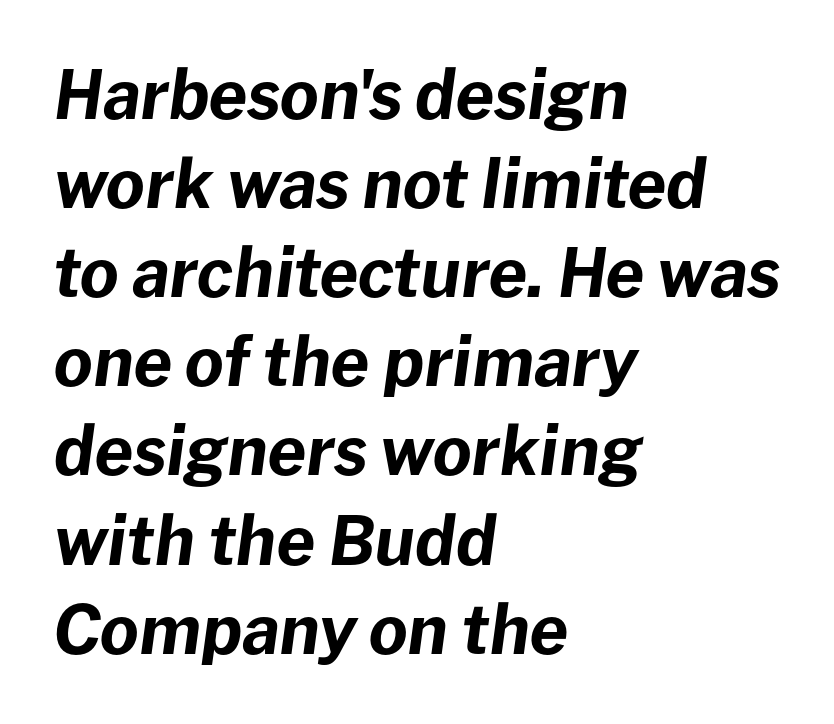
Q: Is the text bold? A: Yes.
Q: Is the text italic (slanted)? A: Yes, it leans right by about 8 degrees.
Q: Is the text underlined? A: No.
Q: How is the paragraph aligned? A: Left-aligned.
Q: Is the spacing between letters normal or unusually wide? A: Normal.
Q: Is the spacing between lines tight, normal or loose? A: Normal.
Q: Width (condensed, normal, or wide)? A: Normal.
Q: Stroke contrast? A: Low.
Q: x-height? A: Medium.
Q: Monospaced? A: No.
